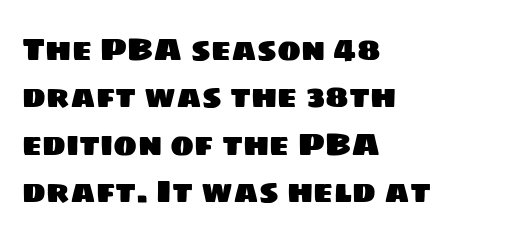
The image shows 32 px sans-serif type; set left-aligned, normal line spacing (1.48x), normal letter spacing, not underlined; low stroke contrast and a large x-height.
